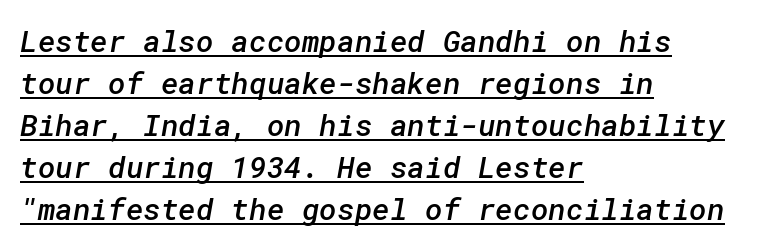
Q: Is the text bold? A: Semi-bold.
Q: Is the typeface a serif or a sans-serif typeface? A: Sans-serif.
Q: Is the text underlined? A: Yes.
Q: How is the paragraph aligned? A: Left-aligned.
Q: Is the spacing between letters normal or unusually wide? A: Normal.
Q: Is the spacing between lines tight, normal or loose? A: Normal.
Q: Width (condensed, normal, or wide)? A: Normal.
Q: Stroke contrast? A: Low.
Q: x-height? A: Medium.
